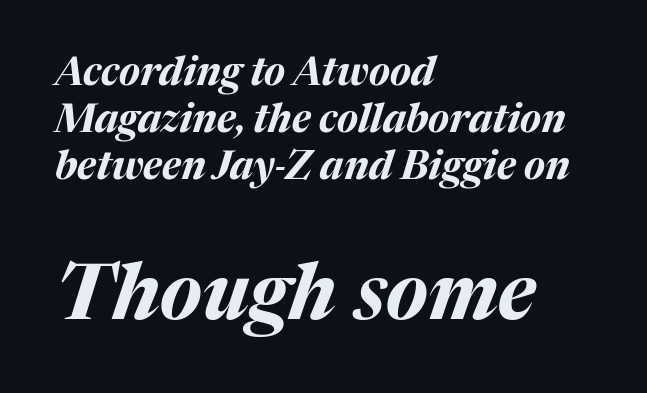
{"italic": "yes", "lean": "right", "slant_degrees": 17, "bold": "yes", "weight": "bold", "width": "normal", "stroke_contrast": "medium", "x_height": "medium", "monospaced": "no", "underline": "no", "align": "left", "line_spacing_ratio": 1.21, "letter_spacing": "normal", "letter_spacing_em": 0.0, "larger_block": "second", "size_ratio": 2.0, "glyph_px": 78}
